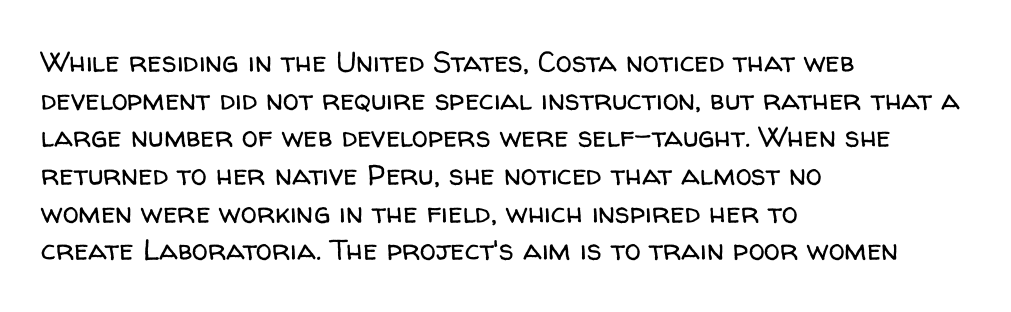
Is the letter spacing exaggerated? No — it looks like the ordinary default. Compared with a typical body face, this is equally light or lighter still. The axis of the letterforms is exactly vertical. Nothing sits at the stroke ends, so this counts as sans-serif. You could not count columns in this text — the font is proportionally spaced. In CSS terms this would be text-align: left.
